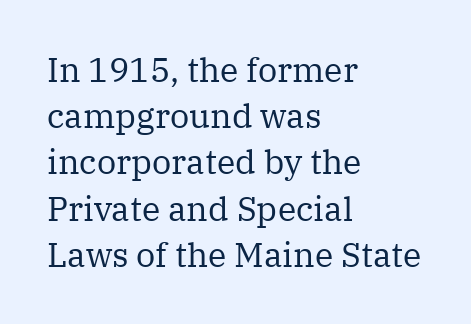
The letters look calm and open, with moderate or lighter stems. Quick note: underline off. Nope, not italic — everything's standing straight. The setting favours the left margin, as ordinary paragraphs usually do. Words appear dense and cohesive because spacing is normal.
